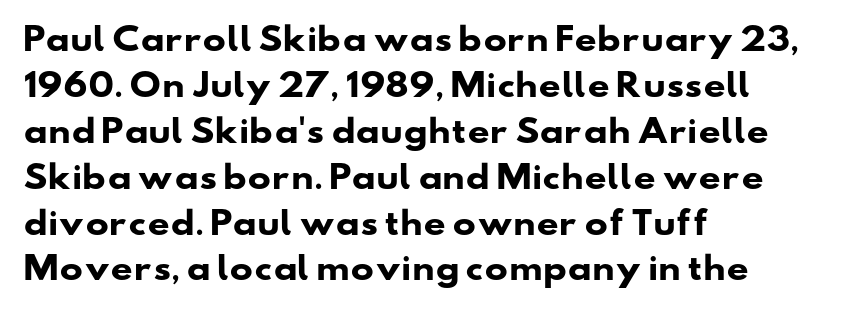
{"serif": "no", "bold": "yes", "weight": "heavy", "width": "wide", "stroke_contrast": "low", "x_height": "small", "monospaced": "no", "underline": "no", "align": "left", "line_spacing": "normal", "line_spacing_ratio": 1.48, "letter_spacing": "normal", "letter_spacing_em": 0.0, "glyph_px": 31}
